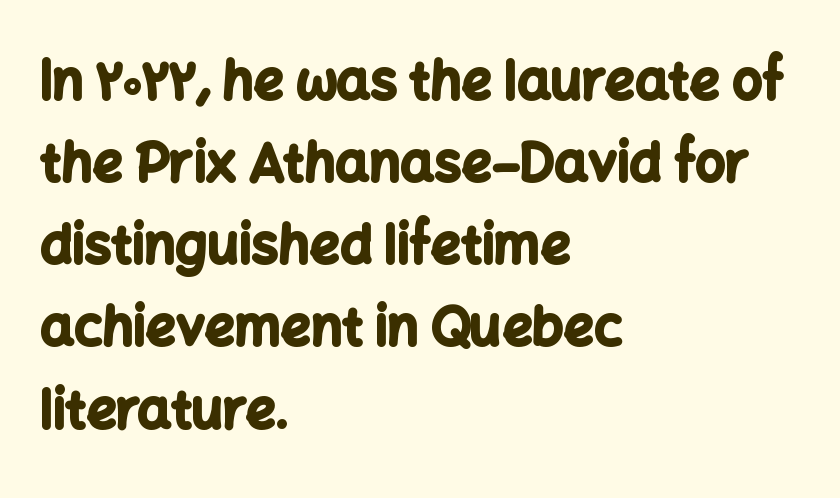
The lines in this sample share a left origin and differ only in where they stop. Does the lettering tilt? It doesn't — this is upright. Note the varied advance widths — an 'i' is clearly narrower than an 'm'. The characters look thick and weighty, a clear bold.
